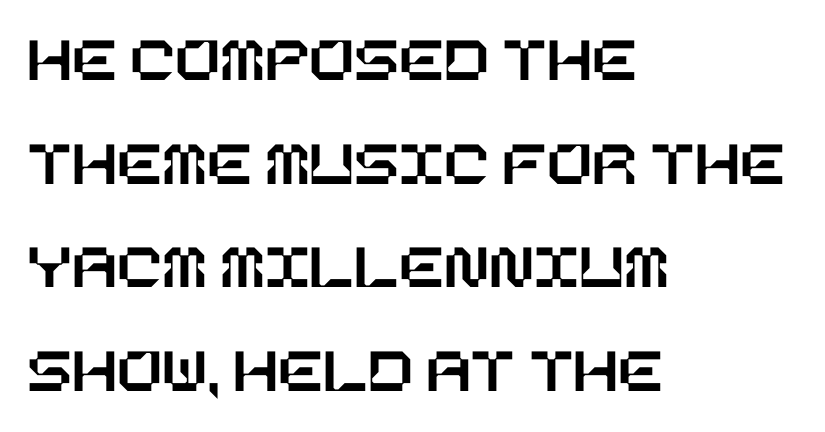
Vertical strokes here are truly vertical. Notice how descenders clear the ascenders below comfortably — that's standard leading. The rendering anchors every line to the left-hand side. The letterforms sit shoulder to shoulder at normal distance. The baseline area is clear.
